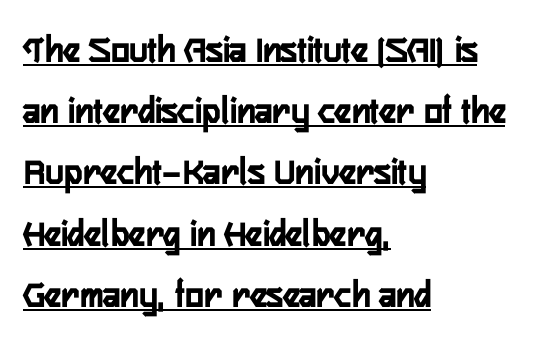
Q: Is the text bold? A: Yes.
Q: Is the text italic (slanted)? A: No, it is upright.
Q: Is the typeface a serif or a sans-serif typeface? A: Sans-serif.
Q: Is the text underlined? A: Yes.
Q: How is the paragraph aligned? A: Left-aligned.
Q: Is the spacing between letters normal or unusually wide? A: Normal.
Q: Is the spacing between lines tight, normal or loose? A: Normal.
Q: Width (condensed, normal, or wide)? A: Condensed.
Q: Stroke contrast? A: Low.
Q: x-height? A: Medium.
Q: Monospaced? A: No.
